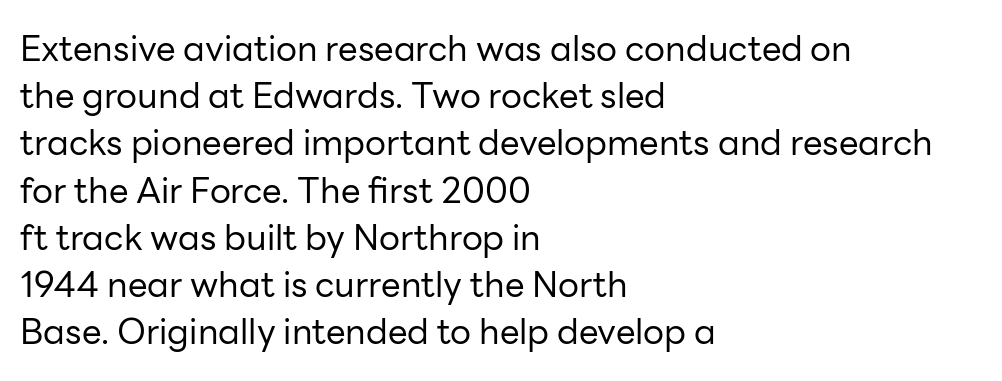
Posture: vertical. How would I describe the line gaps? Plain and ordinary. Type without underlining. Teacher's note: observe the even left margin — that is flush-left alignment. Characters follow at the spacing the type designer built in. Summary of weight: not heavy and not bold.
